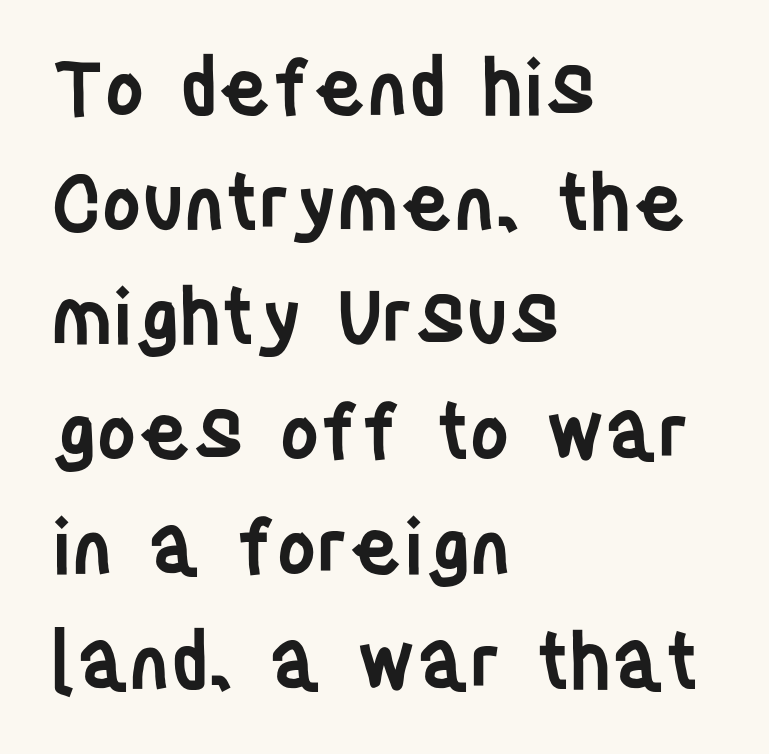
The image shows 77 px semibold, condensed sans-serif type, upright; set left-aligned, normal line spacing (1.49x), normal letter spacing, not underlined; low stroke contrast and a large x-height.
